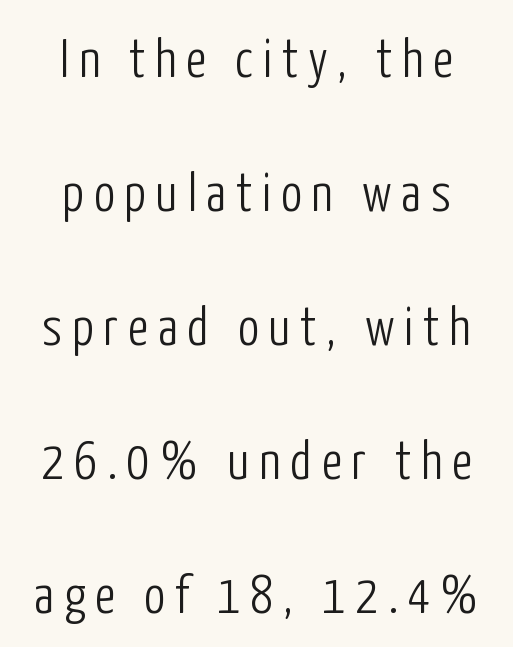
The image shows 54 px light, condensed sans-serif type, upright; set centered, loose line spacing (2.48x), not underlined; low stroke contrast and a medium x-height.
